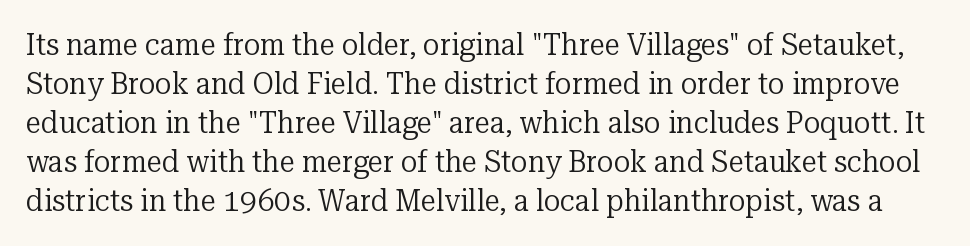
Tracking value appears to be zero — textbook default spacing. This rendering features lettering with no underline. This sample uses a serif face. A normal amount of white space separates one row of letters from the next. Here the designer chose a conventional face with non-uniform glyph widths.
